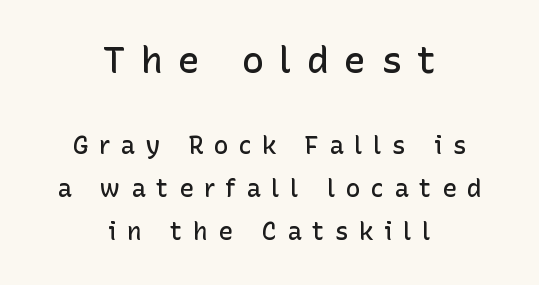
{"serif": "no", "italic": "no", "bold": "semi", "weight": "semibold", "width": "normal", "stroke_contrast": "low", "x_height": "medium", "monospaced": "no", "underline": "no", "align": "center", "line_spacing_ratio": 1.72, "letter_spacing": "wide", "letter_spacing_em": 0.41, "larger_block": "first", "size_ratio": 1.48, "glyph_px": 37}
